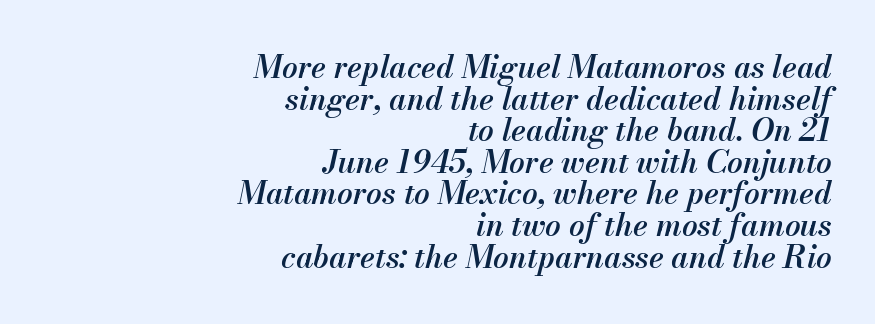
The image shows 31 px semibold type, italic (leaning right); set right-aligned, tight line spacing (1.02x), normal letter spacing, not underlined; medium stroke contrast and a small x-height.
